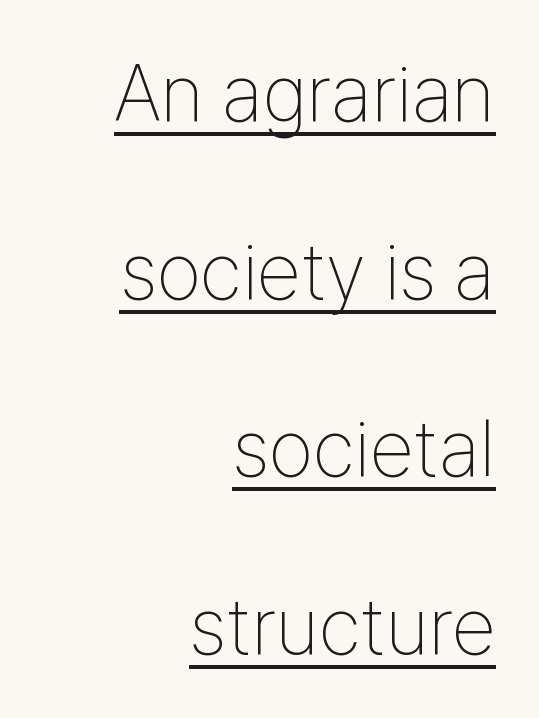
Heaviness? Minimal to ordinary, like unemphasized prose. Ascenders rise straight up at ninety degrees. The characters display no serif detailing; their extremities are plain. A typesetter would call this proportional, since set widths differ per character. Does the leading feel generous? Absolutely, it's lavish.
